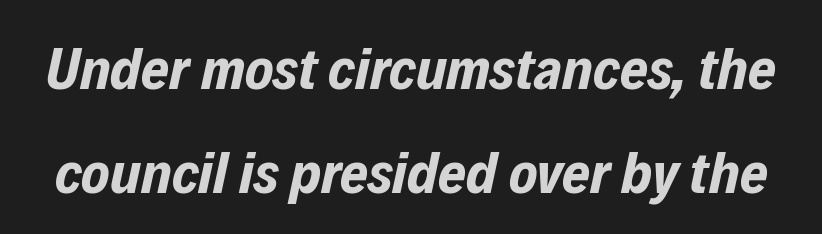
{"italic": "yes", "lean": "right", "slant_degrees": 12, "bold": "yes", "weight": "bold", "width": "condensed", "stroke_contrast": "low", "x_height": "medium", "monospaced": "no", "underline": "no", "line_spacing_ratio": 1.74, "letter_spacing": "normal", "letter_spacing_em": 0.0, "glyph_px": 60}
